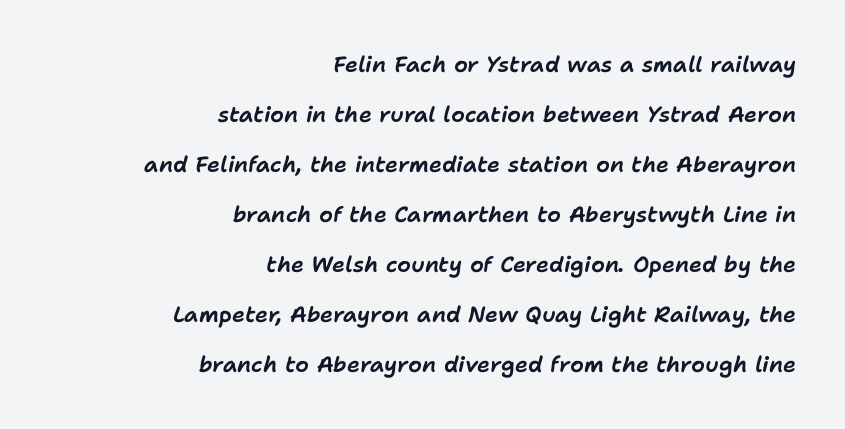
Notice how the passage keeps a crisp vertical edge on the right only. The gap between lines stays unmarked. Summary of vertical rhythm: relaxed, with wide interline spacing. Characters follow at the spacing the type designer built in. Yep, that's italic — everything's leaning.
